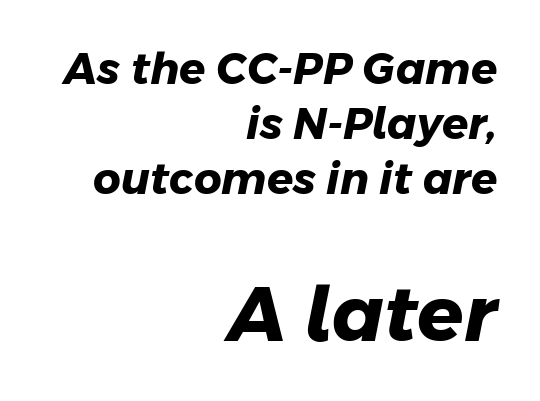
Emphasis by weight is at full strength: bold. The designer gave the closing block more size than the opening block. The letterforms sit shoulder to shoulder at normal distance. Decoration check: the copy has no underline. Teacher's note: observe the even right margin — that is flush-right alignment. The designer went with a sans here, leaving each stem footless.
